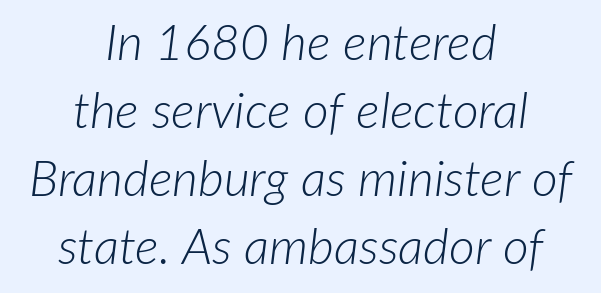
{"italic": "yes", "lean": "right", "slant_degrees": 7, "bold": "no", "weight": "light", "width": "normal", "stroke_contrast": "low", "x_height": "medium", "monospaced": "no", "underline": "no", "align": "center", "line_spacing": "normal", "line_spacing_ratio": 1.36, "letter_spacing": "normal", "letter_spacing_em": 0.0, "glyph_px": 50}
